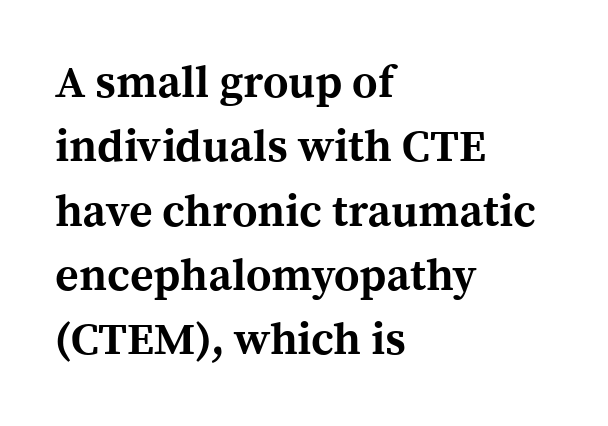
The image shows 45 px bold serif type, upright; set left-aligned, normal line spacing (1.43x), normal letter spacing, not underlined; a medium x-height.
